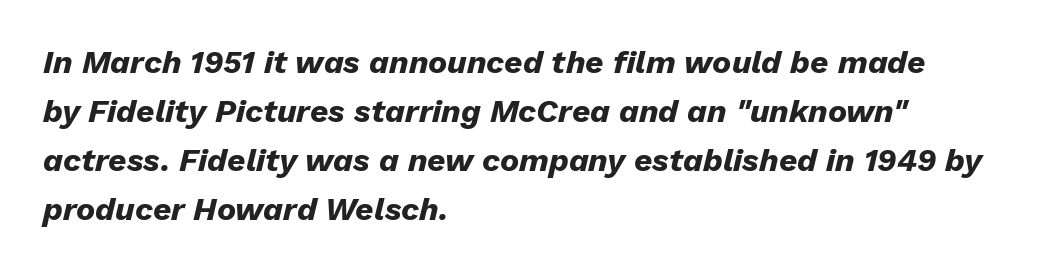
The image shows 32 px heavy type, italic (leaning right); set left-aligned, normal line spacing (1.53x), normal letter spacing, not underlined; low stroke contrast and a medium x-height.
